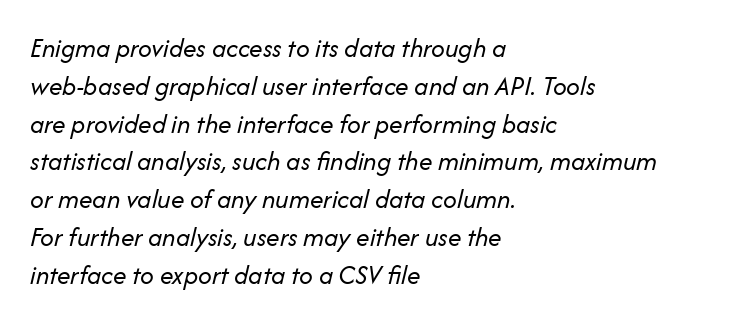
{"italic": "yes", "lean": "right", "slant_degrees": 14, "bold": "no", "underline": "no", "align": "left", "line_spacing": "normal", "line_spacing_ratio": 1.4, "letter_spacing": "normal", "letter_spacing_em": 0.0, "glyph_px": 27}
